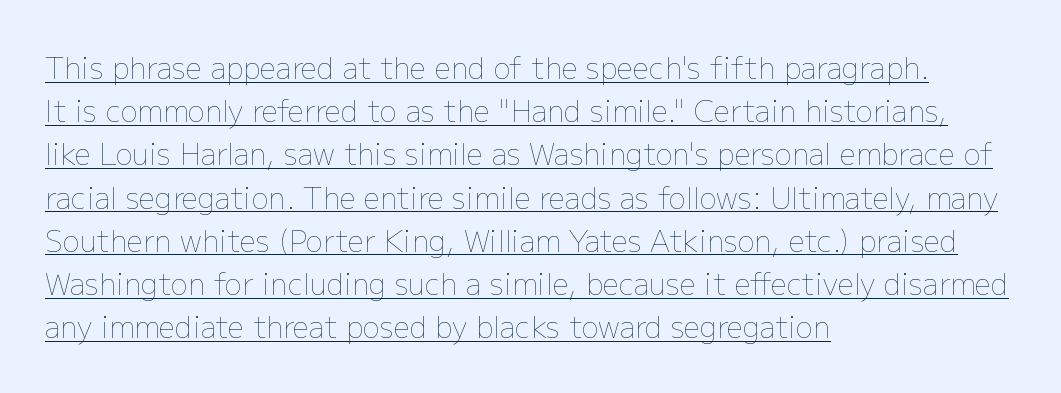
{"italic": "no", "bold": "no", "weight": "thin", "width": "normal", "stroke_contrast": "low", "x_height": "medium", "monospaced": "no", "underline": "yes", "align": "left", "line_spacing": "normal", "line_spacing_ratio": 1.49, "letter_spacing": "normal", "letter_spacing_em": 0.0, "glyph_px": 29}
